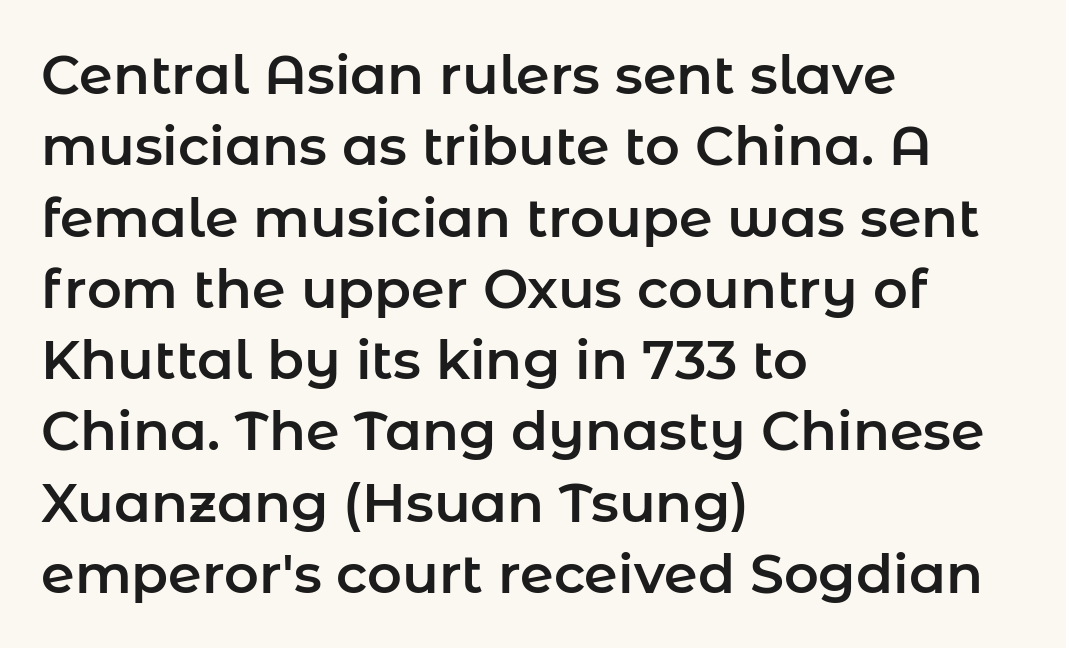
The image shows 54 px sans-serif type, upright; set left-aligned, normal line spacing (1.32x), normal letter spacing, not underlined; low stroke contrast and a medium x-height.
